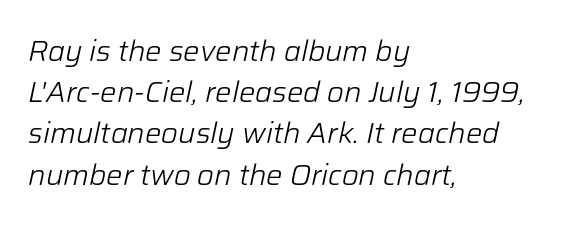
{"italic": "yes", "lean": "right", "slant_degrees": 12, "bold": "no", "weight": "light", "width": "normal", "stroke_contrast": "low", "x_height": "medium", "monospaced": "no", "underline": "no", "align": "left", "line_spacing": "normal", "line_spacing_ratio": 1.42, "letter_spacing": "normal", "letter_spacing_em": 0.0, "glyph_px": 29}
